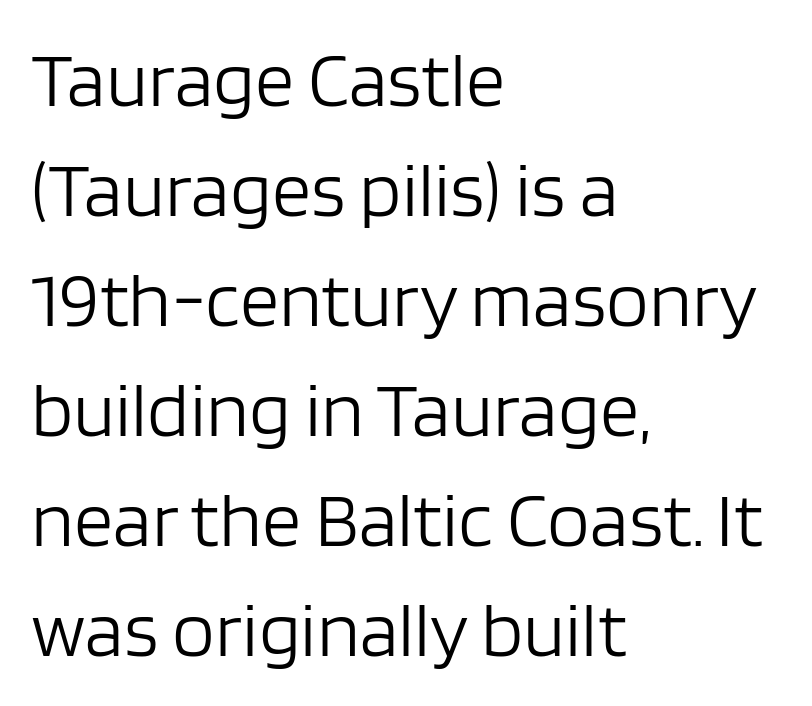
{"serif": "no", "italic": "no", "bold": "no", "weight": "light", "width": "normal", "stroke_contrast": "low", "x_height": "large", "monospaced": "no", "underline": "no", "align": "left", "line_spacing": "normal", "line_spacing_ratio": 1.41, "letter_spacing": "normal", "letter_spacing_em": 0.0, "glyph_px": 78}
